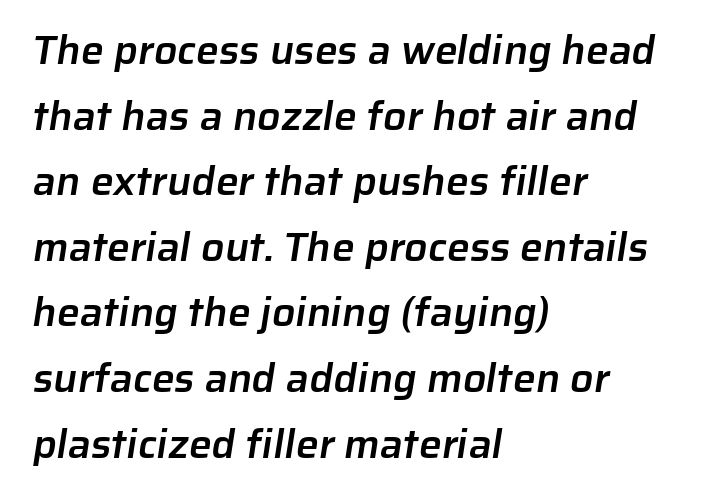
Q: Is the text bold? A: Semi-bold.
Q: Is the typeface a serif or a sans-serif typeface? A: Sans-serif.
Q: Is the text underlined? A: No.
Q: How is the paragraph aligned? A: Left-aligned.
Q: Is the spacing between letters normal or unusually wide? A: Normal.
Q: Is the spacing between lines tight, normal or loose? A: Normal.
Q: Width (condensed, normal, or wide)? A: Normal.
Q: Stroke contrast? A: Low.
Q: x-height? A: Medium.
Q: Monospaced? A: No.
